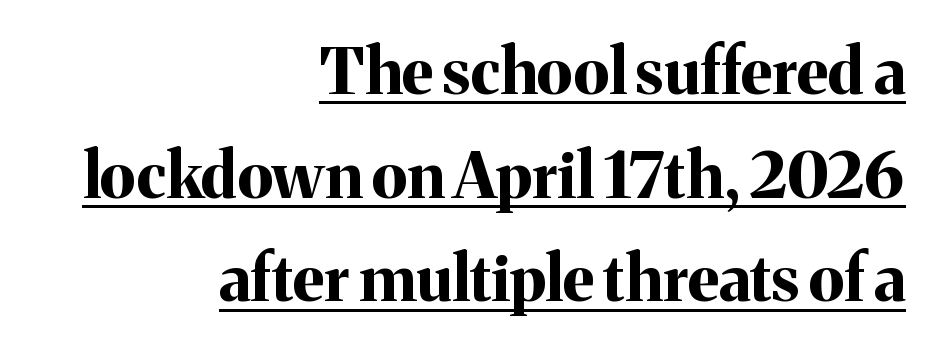
The image shows 64 px bold serif type, upright; set right-aligned, normal line spacing (1.62x), normal letter spacing, underlined; medium stroke contrast and a medium x-height.
